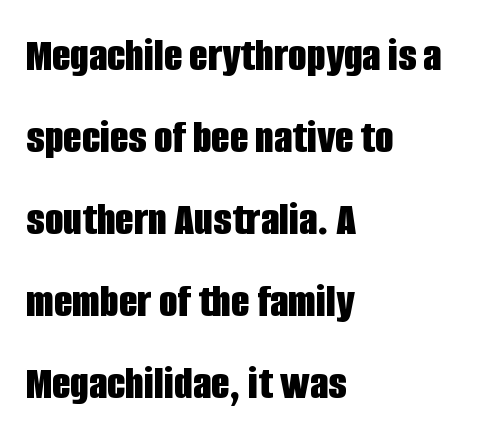
The image shows 48 px bold, condensed sans-serif type, upright; set left-aligned, line spacing 1.71x, normal letter spacing, not underlined; low stroke contrast and a large x-height.
